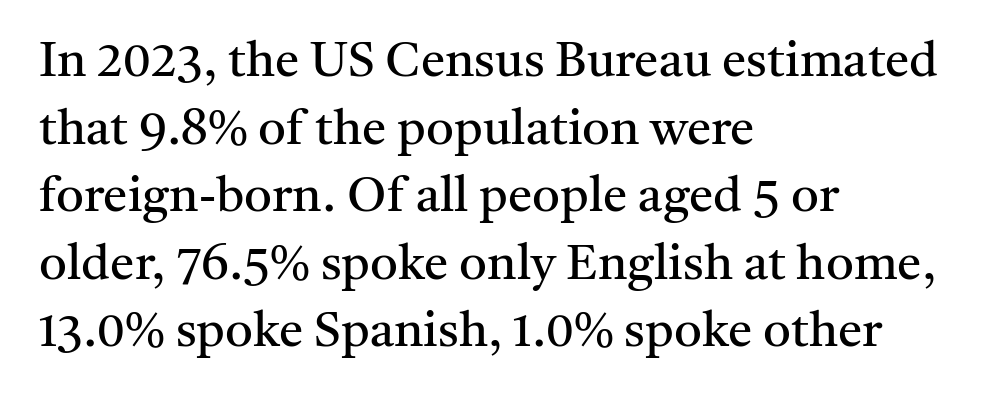
{"serif": "yes", "italic": "no", "bold": "no", "weight": "regular", "width": "normal", "stroke_contrast": "medium", "x_height": "medium", "monospaced": "no", "underline": "no", "align": "left", "line_spacing": "normal", "line_spacing_ratio": 1.38, "letter_spacing": "normal", "letter_spacing_em": 0.0, "glyph_px": 49}
